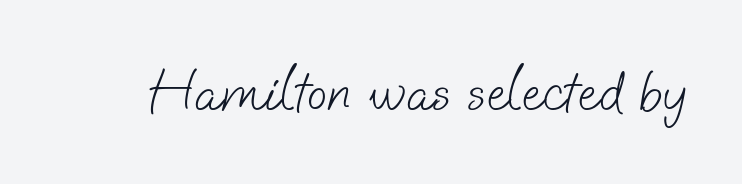
Q: Is the text bold? A: No.
Q: Is the typeface a serif or a sans-serif typeface? A: Sans-serif.
Q: Is the text underlined? A: No.
Q: Is the spacing between letters normal or unusually wide? A: Normal.
Q: Width (condensed, normal, or wide)? A: Normal.
Q: Stroke contrast? A: Low.
Q: x-height? A: Small.
Q: Monospaced? A: No.
